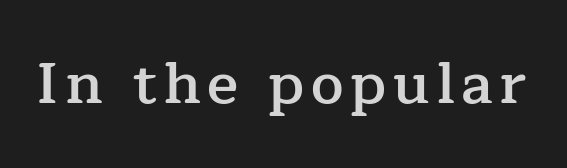
The image shows 58 px semibold serif type, upright; set not underlined; low stroke contrast and a medium x-height.
